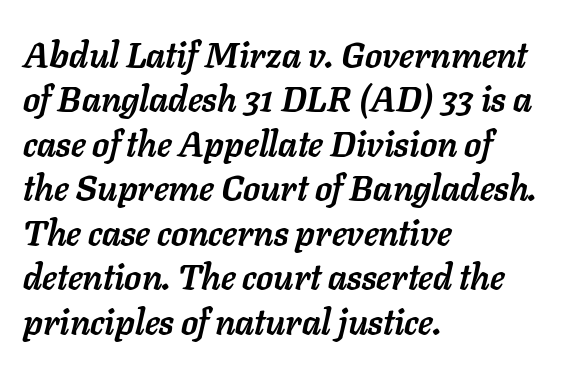
{"italic": "yes", "lean": "right", "slant_degrees": 11, "bold": "yes", "weight": "semibold", "width": "normal", "stroke_contrast": "low", "x_height": "medium", "monospaced": "no", "underline": "no", "align": "left", "line_spacing": "normal", "line_spacing_ratio": 1.27, "letter_spacing": "normal", "letter_spacing_em": 0.0, "glyph_px": 35}
